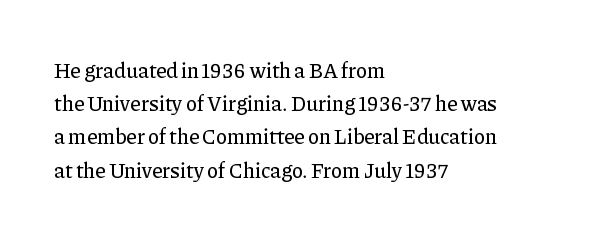
The image shows 21 px text type, upright; set left-aligned, normal line spacing (1.58x), normal letter spacing, not underlined.
